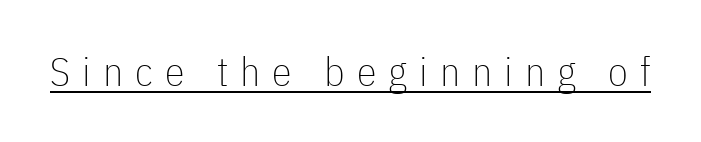
The image shows 40 px thin, condensed sans-serif type, upright; set unusually wide letter spacing (+0.3 em), underlined; low stroke contrast and a medium x-height.
